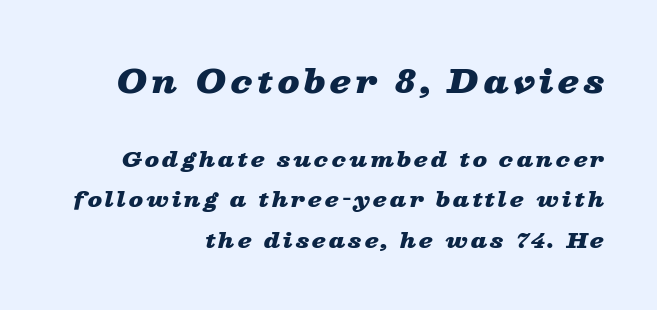
The image shows 32 px heavy, wide type, italic (leaning right); set right-aligned, loose line spacing (1.92x), not underlined; the first (top) block is 1.52x larger; low stroke contrast and a medium x-height.
